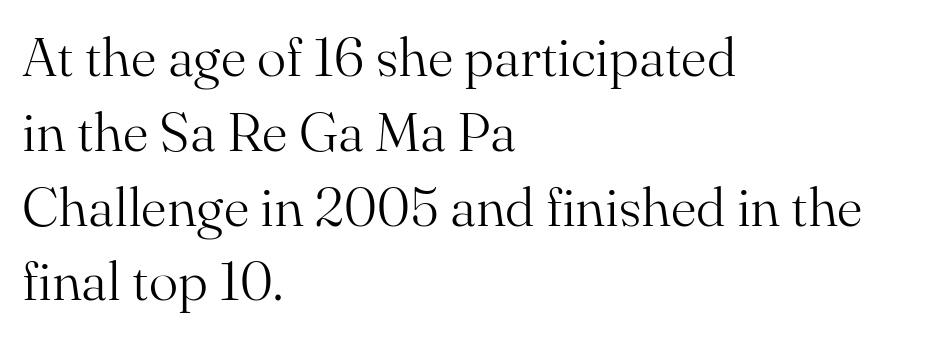
{"serif": "yes", "italic": "no", "bold": "no", "weight": "light", "width": "normal", "stroke_contrast": "medium", "x_height": "small", "monospaced": "no", "underline": "no", "align": "left", "line_spacing": "normal", "line_spacing_ratio": 1.36, "letter_spacing": "normal", "letter_spacing_em": 0.0, "glyph_px": 55}
